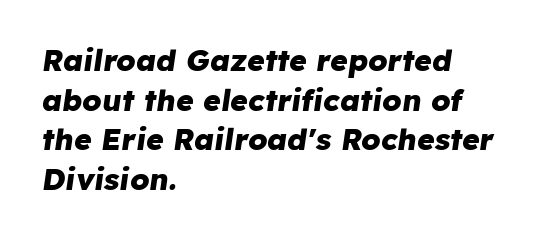
Characters follow at the spacing the type designer built in. Look at the stroke-to-counter ratio: heavy, a bold. Words float on clear page, feet unadorned. Proportional: the letters do not fall into vertical columns. One glance says typical: line gaps are just what's usual.
